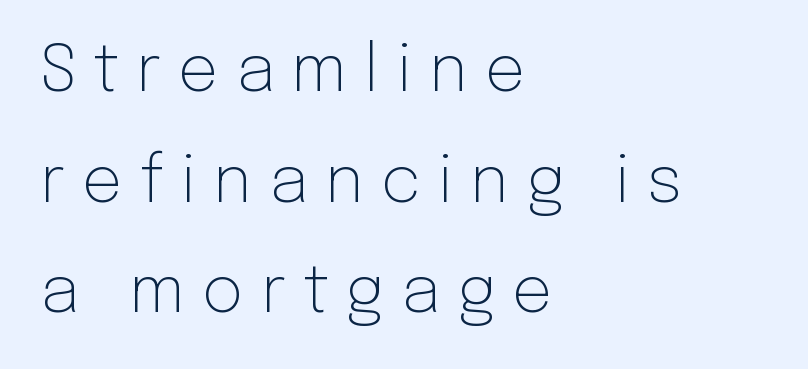
Looks like regular typesetting: each glyph gets only the width it needs. This is not heavy type; no bold has been used. Does the lettering tilt? It doesn't — this is upright. This sample uses a sans-serif face.
